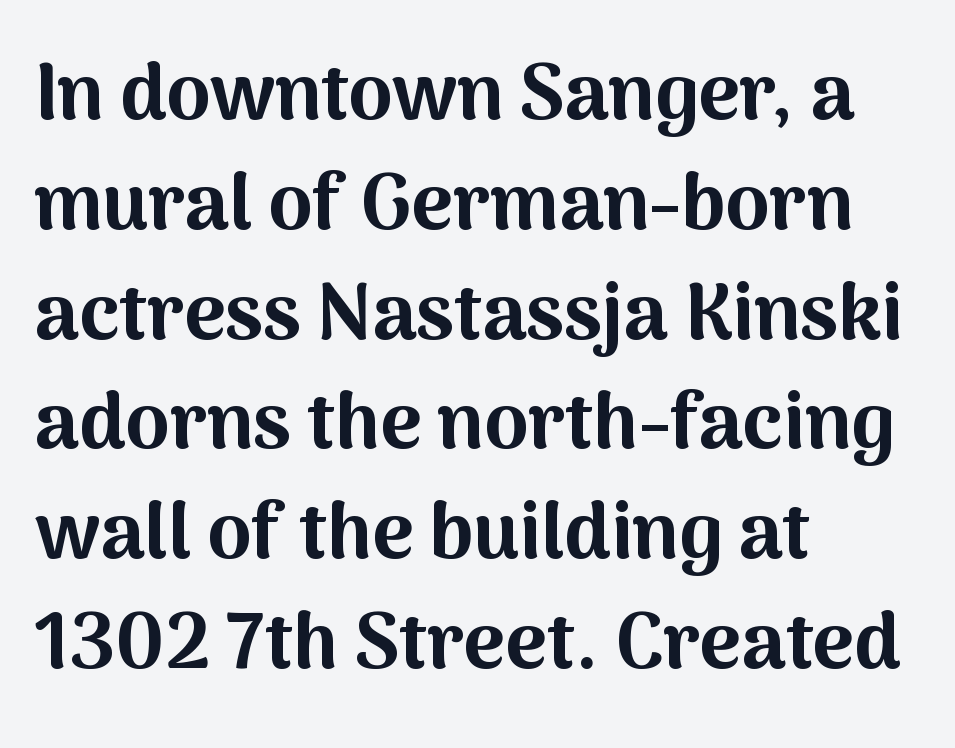
To sum up the face: it is a sans, with no serifs. Horizontally, the lines are justified to the leading edge only. The block of text has a typical density, with ordinary space between rows. The typography opts for an upright posture over an oblique one.
